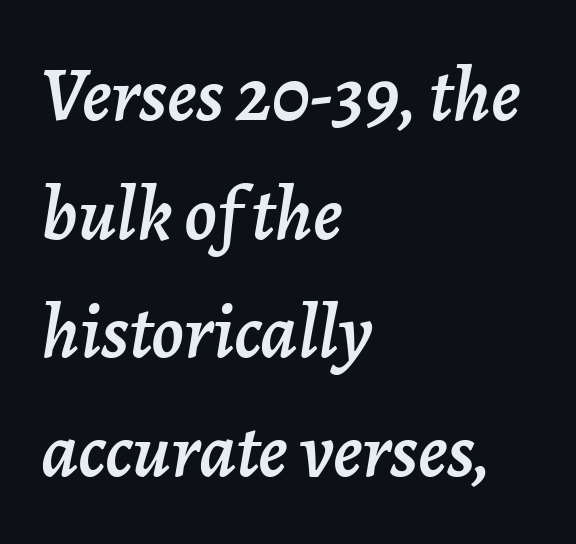
{"italic": "yes", "lean": "right", "slant_degrees": 7, "width": "normal", "stroke_contrast": "low", "x_height": "medium", "monospaced": "no", "underline": "no", "align": "left", "line_spacing": "normal", "line_spacing_ratio": 1.54, "letter_spacing": "normal", "letter_spacing_em": 0.0, "glyph_px": 77}
